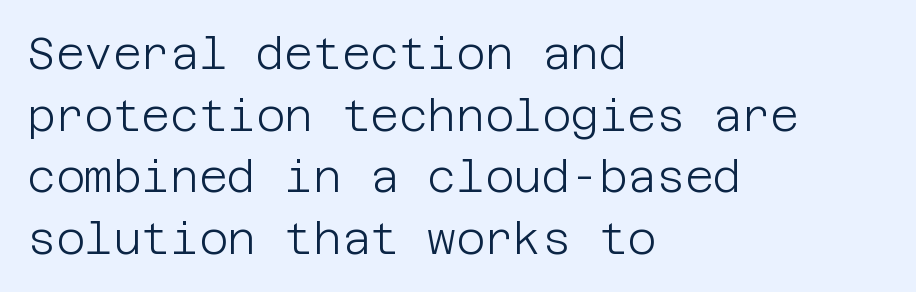
The image shows 44 px light sans-serif type, upright; set left-aligned, normal line spacing (1.4x), normal letter spacing, not underlined; low stroke contrast and a large x-height.
